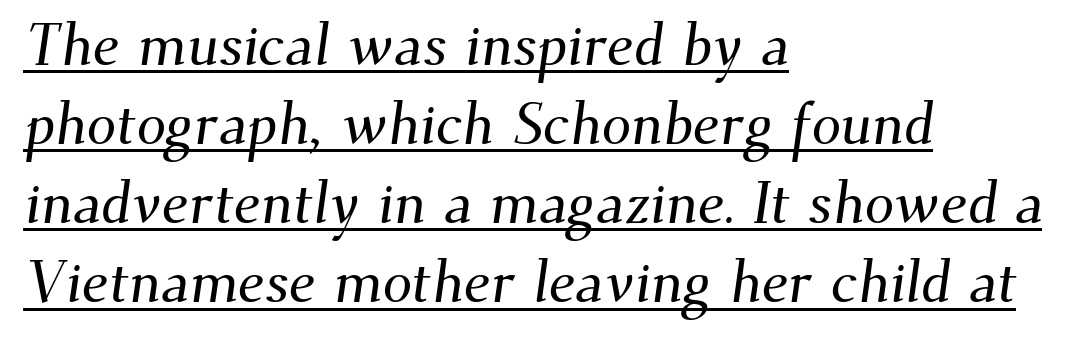
Every word sits above its own underline. The ragged edge is on the right, which tells us the setting is flush left. Is this a fixed-width face? No — the glyphs have proportional, varying widths. The passage shown is typeset with a serif family.
